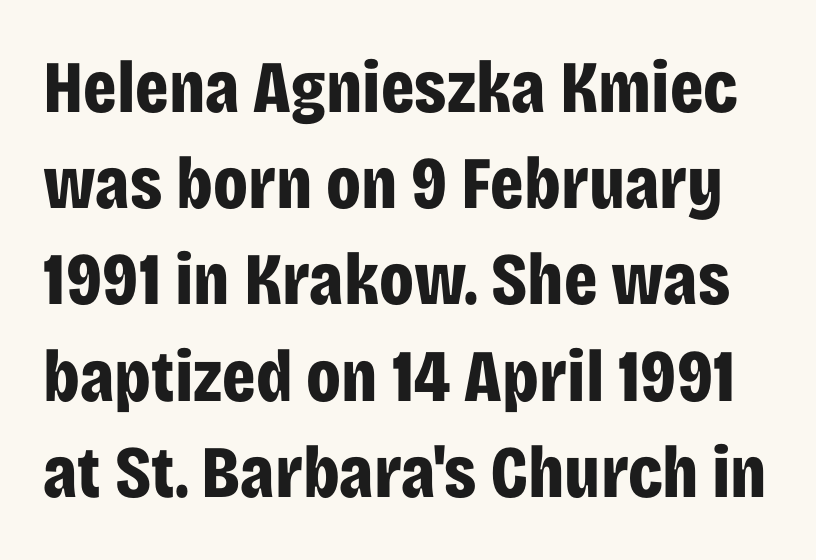
A bare baseline throughout the passage. To sum up the face: it is a sans, with no serifs. A typesetter would mark this as roman, not italic. Think of a printed novel: that variable character pitch is what you see here. The rows are spaced the way most documents space them. The letters sit at their default tracking, neither squeezed nor spread.
